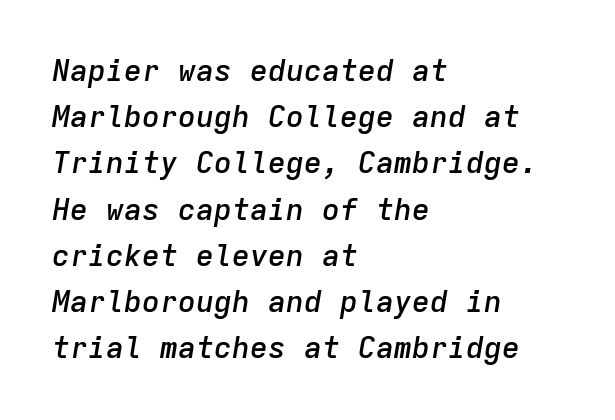
Emphasis by weight is partial: semibold. The specimen omits any rule beneath the text block's lines. This block has exactly the height ordinary leading produces. The passage is arranged the way most books set body copy — flush left.
